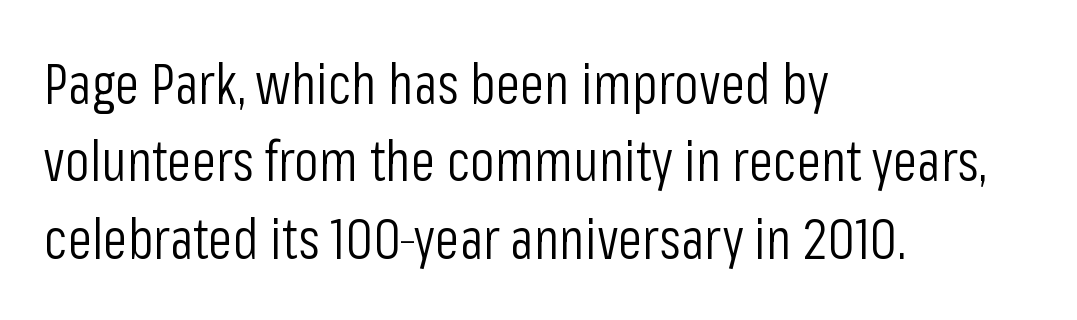
{"serif": "no", "italic": "no", "bold": "no", "weight": "light", "width": "condensed", "stroke_contrast": "low", "x_height": "medium", "monospaced": "no", "underline": "no", "align": "left", "line_spacing": "normal", "line_spacing_ratio": 1.38, "letter_spacing": "normal", "letter_spacing_em": 0.0, "glyph_px": 56}
